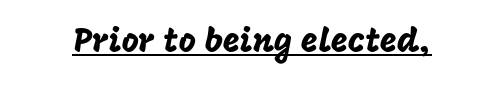
The image shows 33 px sans-serif type; set normal letter spacing, underlined; low stroke contrast and a large x-height.
